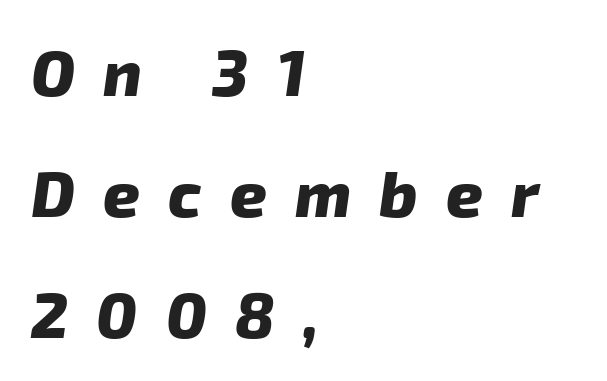
The image shows 64 px heavy sans-serif type; set left-aligned, line spacing 1.89x, unusually wide letter spacing (+0.44 em), not underlined; low stroke contrast and a medium x-height.
